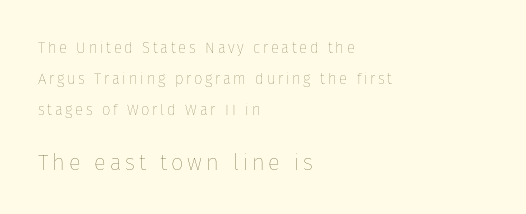
{"italic": "no", "bold": "no", "underline": "no", "align": "left", "line_spacing": "loose", "line_spacing_ratio": 2.07, "larger_block": "second", "size_ratio": 1.47, "glyph_px": 22}
